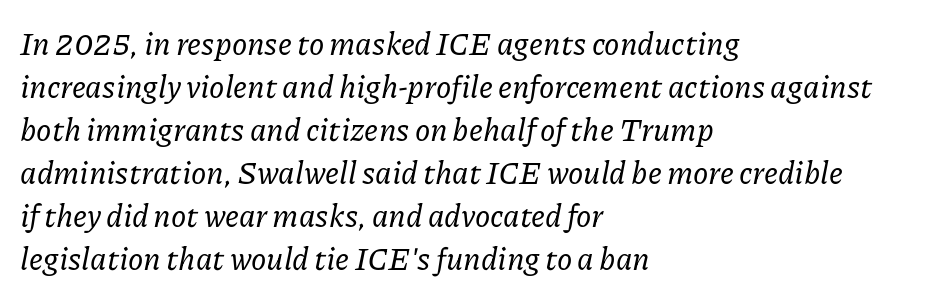
{"serif": "yes", "italic": "yes", "lean": "right", "slant_degrees": 11, "width": "normal", "stroke_contrast": "low", "x_height": "medium", "monospaced": "no", "underline": "no", "align": "left", "line_spacing": "normal", "line_spacing_ratio": 1.39, "letter_spacing": "normal", "letter_spacing_em": 0.0, "glyph_px": 31}
